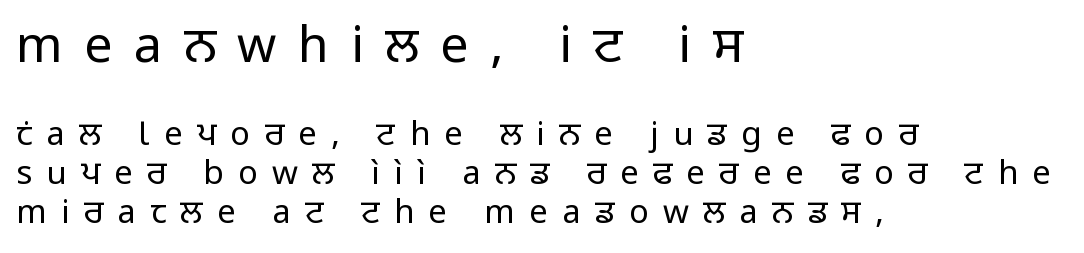
Plain, unruled lines of type. Grotesque or geometric, the face here clearly has no serifs. Each word looks stretched out because of the extra space between its letters. The lines in this sample share a left origin and differ only in where they stop. You could not count columns in this text — the font is proportionally spaced. Larger block? The one above; the one below is distinctly smaller.
